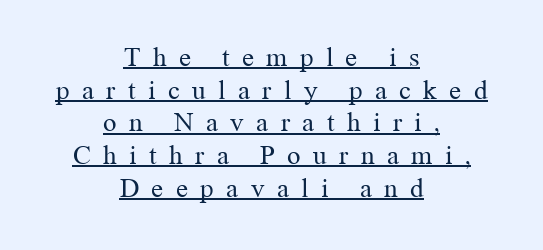
Q: Is the text bold? A: No.
Q: Is the text italic (slanted)? A: No, it is upright.
Q: Is the text underlined? A: Yes.
Q: How is the paragraph aligned? A: Centered.
Q: Is the spacing between letters normal or unusually wide? A: Unusually wide.
